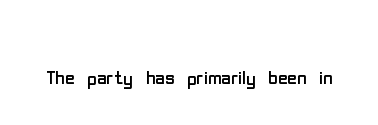
A roman cut, with each character standing at attention. Decoration check: the copy has no underline. The gaps between neighbouring characters are ordinary and unremarkable. Bold? No — there's no thickening of the strokes.
